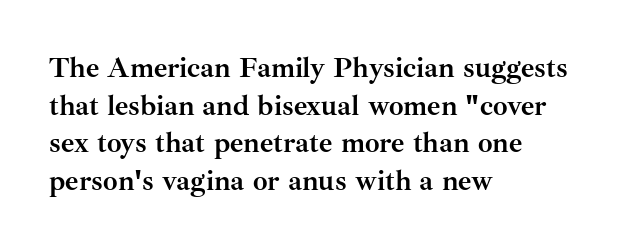
Q: Is the text bold? A: Yes.
Q: Is the text italic (slanted)? A: No, it is upright.
Q: Is the typeface a serif or a sans-serif typeface? A: Serif.
Q: Is the text underlined? A: No.
Q: How is the paragraph aligned? A: Left-aligned.
Q: Is the spacing between letters normal or unusually wide? A: Normal.
Q: Is the spacing between lines tight, normal or loose? A: Normal.
Q: Width (condensed, normal, or wide)? A: Normal.
Q: Stroke contrast? A: Medium.
Q: x-height? A: Small.
Q: Monospaced? A: No.
